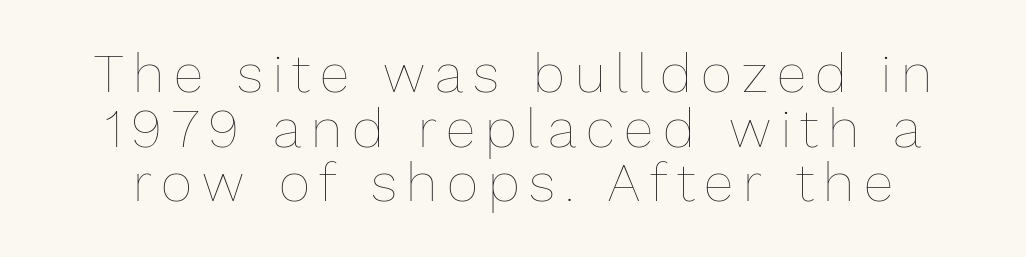
Q: Is the text bold? A: No.
Q: Is the text italic (slanted)? A: No, it is upright.
Q: Is the text underlined? A: No.
Q: Is the spacing between lines tight, normal or loose? A: Tight.
Q: Width (condensed, normal, or wide)? A: Normal.
Q: Stroke contrast? A: Low.
Q: x-height? A: Medium.
Q: Monospaced? A: No.
